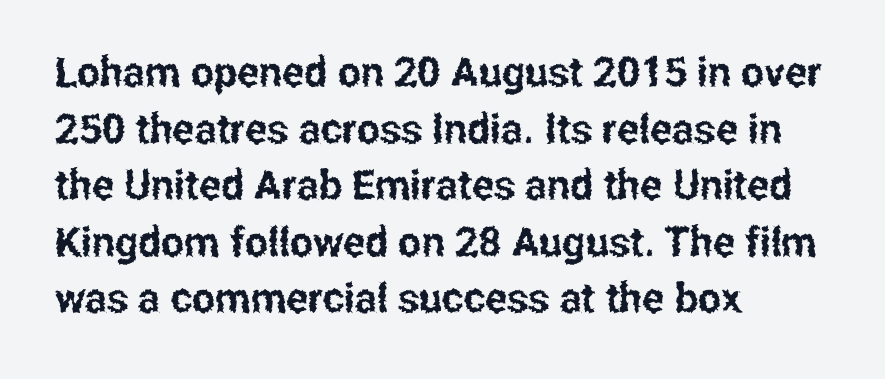
Tracking here is standard; glyphs follow each other at the usual distance. Grotesque or geometric, the face here clearly has no serifs. The letters advance in unequal steps, a hallmark of proportional type. One-word summary of the alignment: left.
